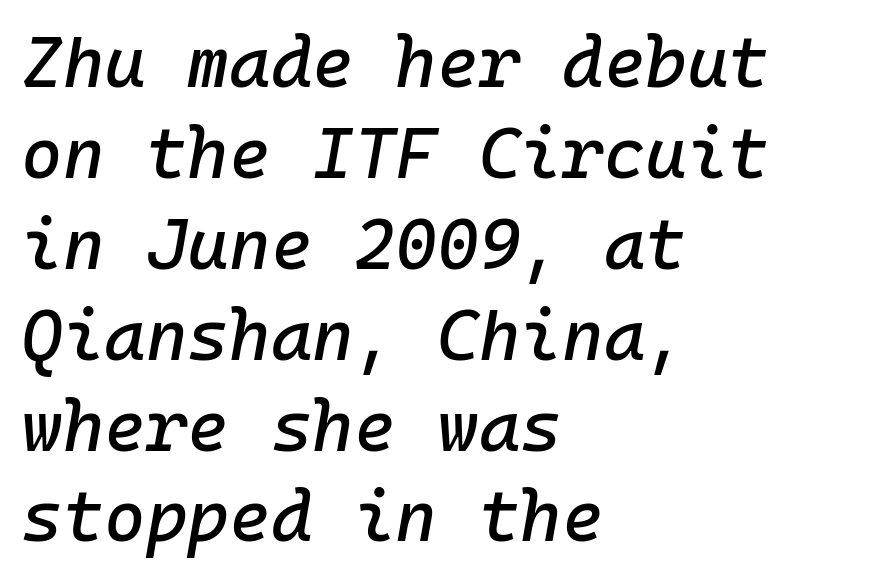
{"italic": "yes", "lean": "right", "slant_degrees": 10, "width": "normal", "stroke_contrast": "low", "x_height": "medium", "monospaced": "yes", "underline": "no", "align": "left", "line_spacing": "normal", "line_spacing_ratio": 1.28, "letter_spacing": "normal", "letter_spacing_em": 0.0, "glyph_px": 71}
